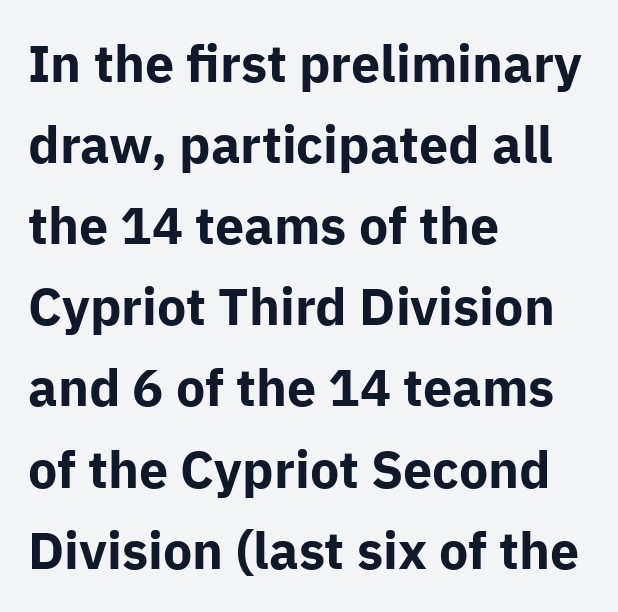
This rendering features lettering with no underline. This sample uses plain, unmodified letter spacing. The setting favours the left margin, as ordinary paragraphs usually do. These lines are rendered in a variable-pitch font. The designer went with a sans here, leaving each stem footless.
